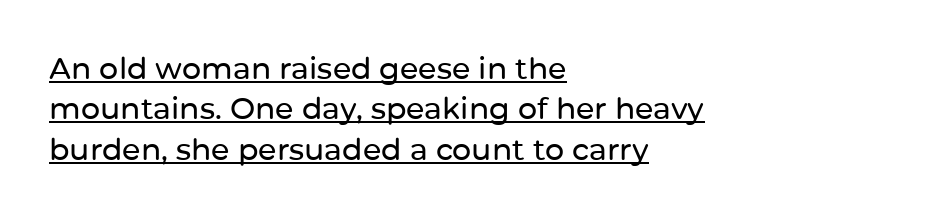
{"serif": "no", "italic": "no", "width": "normal", "stroke_contrast": "low", "x_height": "medium", "monospaced": "no", "underline": "yes", "align": "left", "line_spacing": "normal", "line_spacing_ratio": 1.35, "letter_spacing": "normal", "letter_spacing_em": 0.0, "glyph_px": 30}
